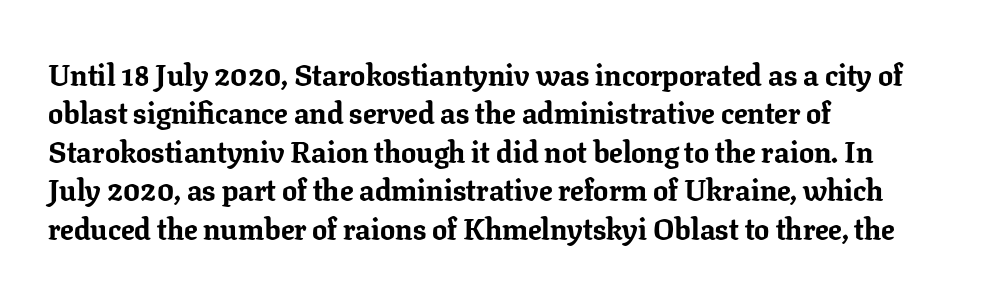
The lines sit at an ordinary, default distance from one another. Is this a fixed-width face? No — the glyphs have proportional, varying widths. This sample is left-justified, so line endings fall wherever the words run out. A full-strength bold gives these letters their thick strokes. The gap between lines stays unmarked.
